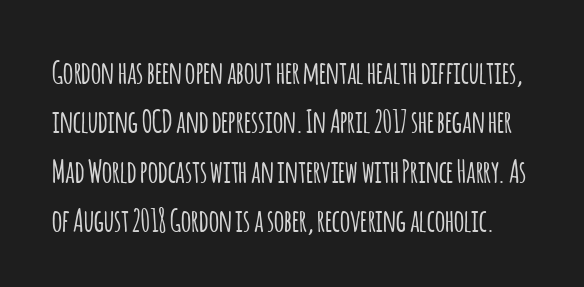
Q: Is the text italic (slanted)? A: No, it is upright.
Q: Is the typeface a serif or a sans-serif typeface? A: Sans-serif.
Q: Is the text underlined? A: No.
Q: Is the spacing between letters normal or unusually wide? A: Normal.
Q: Is the spacing between lines tight, normal or loose? A: Normal.
Q: Width (condensed, normal, or wide)? A: Condensed.
Q: Stroke contrast? A: Low.
Q: x-height? A: Large.
Q: Monospaced? A: No.
